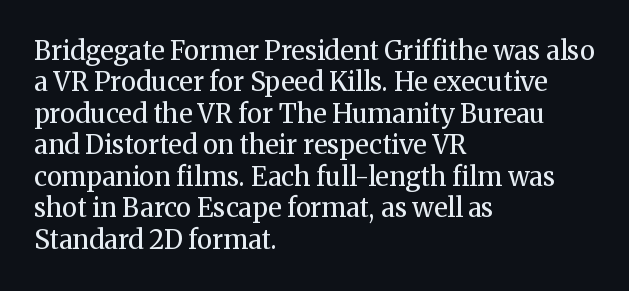
What stands out about the letter spacing? Nothing — it is the standard amount. The rendering anchors every line to the left-hand side. A light-to-regular cut is what we see here. Ordinary non-slanted type is in use.
